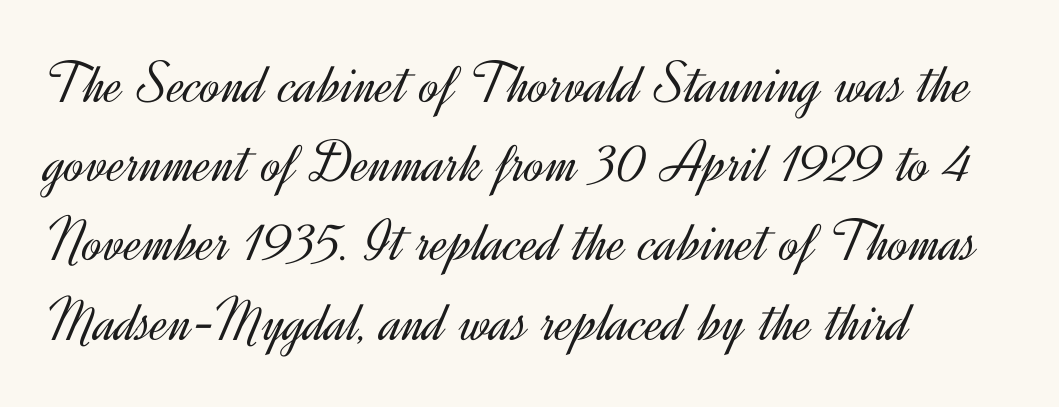
This rendering features lettering with no underline. Between one letter and the next there's only the usual sliver of space. Does the leading feel generous? No, just average. Varying glyph widths throughout — classic text-font behaviour. This sample is left-justified, so line endings fall wherever the words run out.
